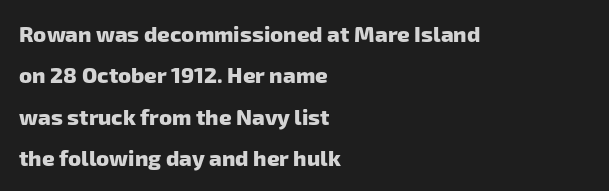
Alignment: flush left. Caption: bold face, heavy strokes. What stands out about the letter spacing? Nothing — it is the standard amount. Honestly, there is no underline to notice here at all.
